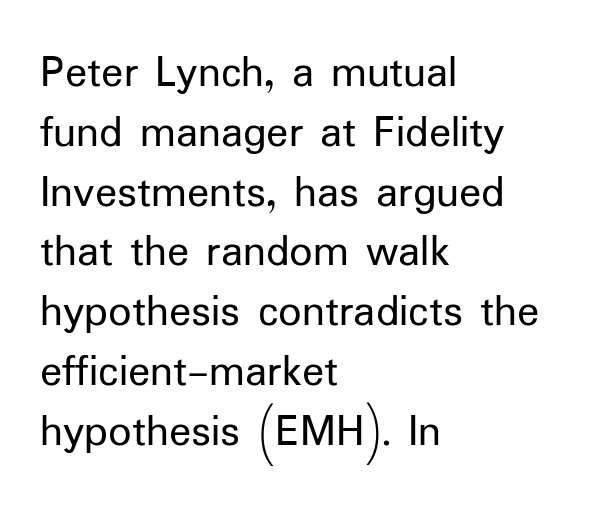
The image shows 46 px regular-weight sans-serif type, upright; set left-aligned, normal line spacing (1.3x), normal letter spacing, not underlined; low stroke contrast and a medium x-height.
